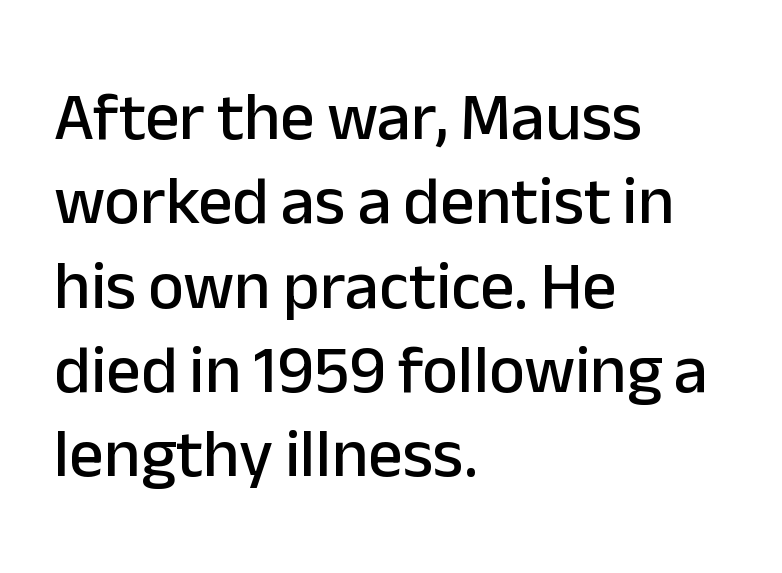
The image shows 68 px sans-serif type, upright; set left-aligned, line spacing 1.24x, normal letter spacing, not underlined; low stroke contrast and a medium x-height.
